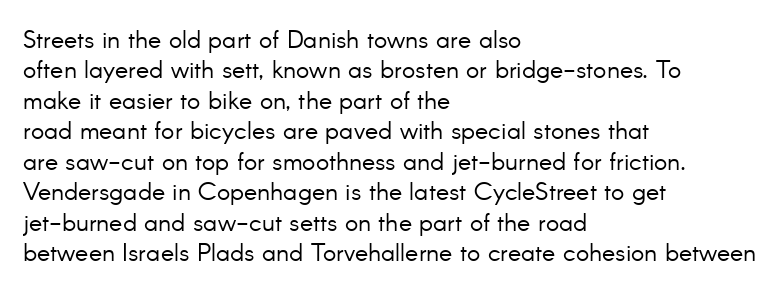
The image shows 25 px text type, upright; set left-aligned, line spacing 1.22x, normal letter spacing, not underlined.
